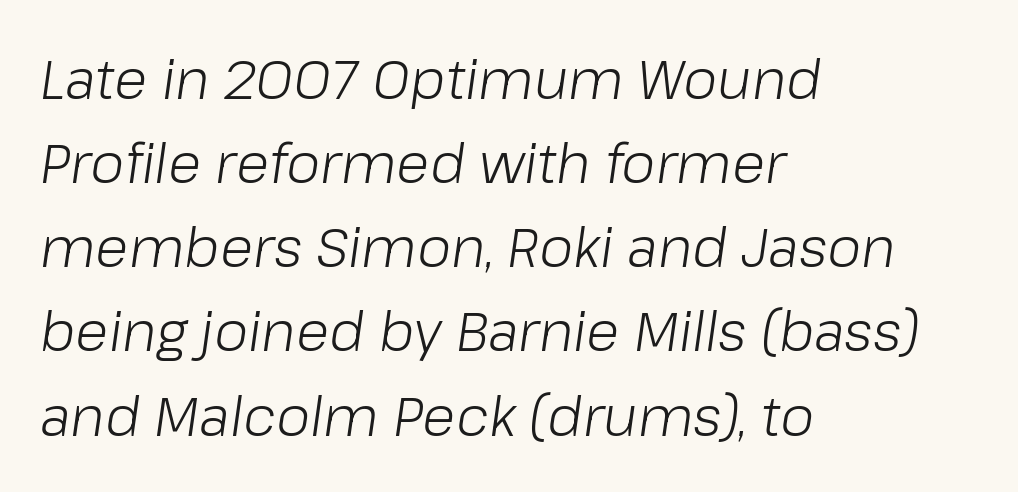
{"italic": "yes", "lean": "right", "slant_degrees": 8, "bold": "no", "weight": "light", "width": "normal", "stroke_contrast": "low", "x_height": "medium", "monospaced": "no", "underline": "no", "align": "left", "line_spacing": "normal", "line_spacing_ratio": 1.53, "letter_spacing": "normal", "letter_spacing_em": 0.0, "glyph_px": 55}
